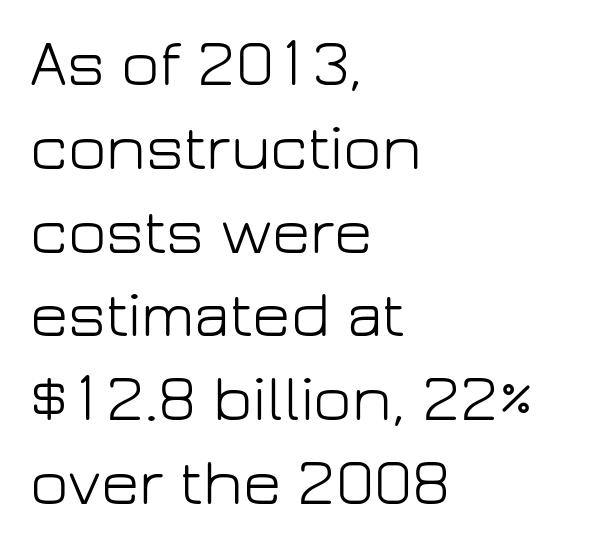
{"serif": "no", "italic": "no", "bold": "no", "weight": "light", "width": "normal", "stroke_contrast": "low", "x_height": "medium", "monospaced": "no", "underline": "no", "align": "left", "line_spacing": "normal", "line_spacing_ratio": 1.27, "letter_spacing": "normal", "letter_spacing_em": 0.0, "glyph_px": 66}
